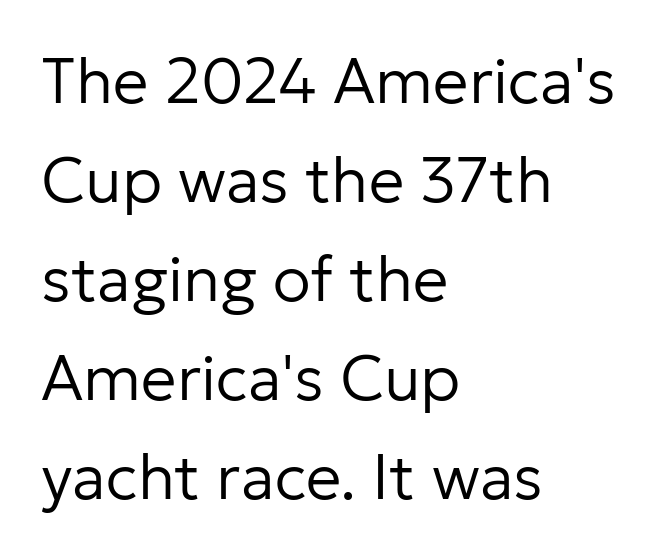
{"serif": "no", "italic": "no", "bold": "no", "weight": "regular", "width": "normal", "stroke_contrast": "low", "x_height": "medium", "monospaced": "no", "underline": "no", "align": "left", "line_spacing": "normal", "line_spacing_ratio": 1.57, "letter_spacing": "normal", "letter_spacing_em": 0.0, "glyph_px": 63}
